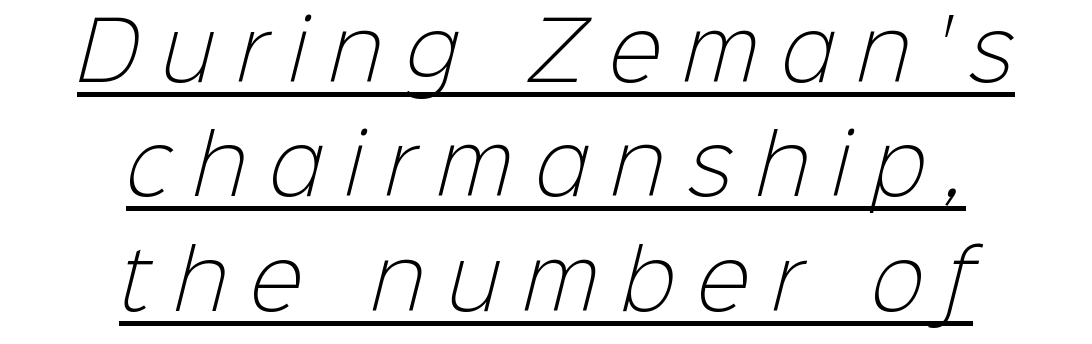
Q: Is the text bold? A: No.
Q: Is the typeface a serif or a sans-serif typeface? A: Sans-serif.
Q: Is the text underlined? A: Yes.
Q: How is the paragraph aligned? A: Centered.
Q: Is the spacing between letters normal or unusually wide? A: Unusually wide.
Q: Is the spacing between lines tight, normal or loose? A: Normal.
Q: Width (condensed, normal, or wide)? A: Normal.
Q: Stroke contrast? A: Low.
Q: x-height? A: Medium.
Q: Monospaced? A: No.
